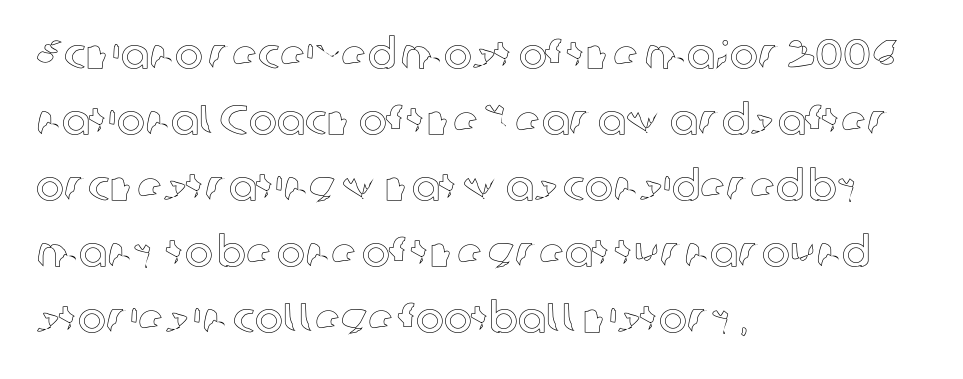
Q: Is the text italic (slanted)? A: No, it is upright.
Q: Is the text underlined? A: No.
Q: How is the paragraph aligned? A: Left-aligned.
Q: Is the spacing between letters normal or unusually wide? A: Normal.
Q: Is the spacing between lines tight, normal or loose? A: Normal.
Q: Width (condensed, normal, or wide)? A: Normal.
Q: x-height? A: Medium.
Q: Monospaced? A: No.
